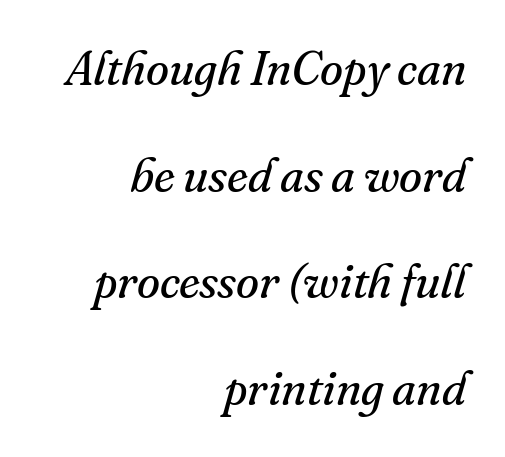
Q: Is the text bold? A: No.
Q: Is the text italic (slanted)? A: Yes, it leans right by about 16 degrees.
Q: Is the typeface a serif or a sans-serif typeface? A: Serif.
Q: Is the text underlined? A: No.
Q: How is the paragraph aligned? A: Right-aligned.
Q: Is the spacing between letters normal or unusually wide? A: Normal.
Q: Is the spacing between lines tight, normal or loose? A: Loose.
Q: Width (condensed, normal, or wide)? A: Normal.
Q: Stroke contrast? A: Medium.
Q: x-height? A: Small.
Q: Monospaced? A: No.
